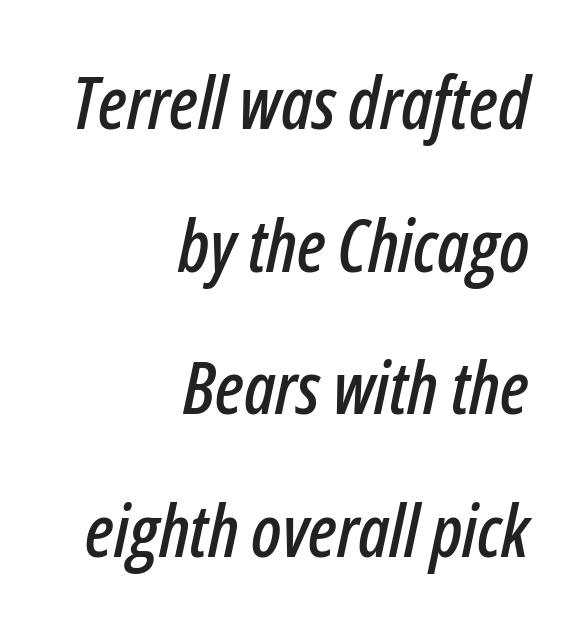
The image shows 72 px condensed type, italic (leaning right); set right-aligned, loose line spacing (1.98x), normal letter spacing, not underlined; low stroke contrast and a medium x-height.
